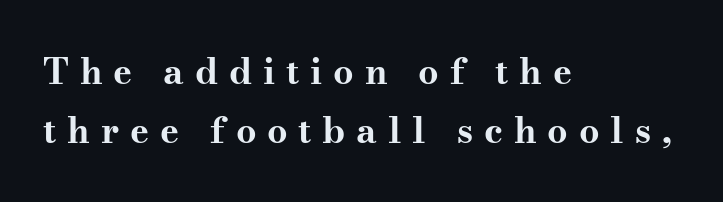
{"serif": "yes", "italic": "no", "bold": "yes", "weight": "bold", "width": "wide", "stroke_contrast": "medium", "x_height": "small", "monospaced": "no", "underline": "no", "align": "left", "line_spacing": "normal", "line_spacing_ratio": 1.65, "letter_spacing": "wide", "letter_spacing_em": 0.3, "glyph_px": 36}
